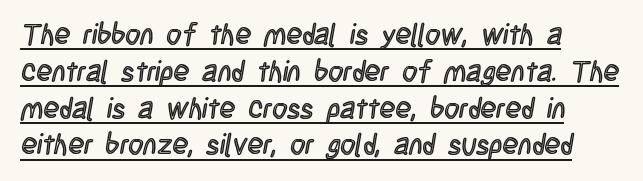
{"width": "condensed", "x_height": "large", "monospaced": "no", "underline": "yes", "align": "left", "line_spacing": "normal", "line_spacing_ratio": 1.27, "letter_spacing": "normal", "letter_spacing_em": 0.0, "glyph_px": 29}
